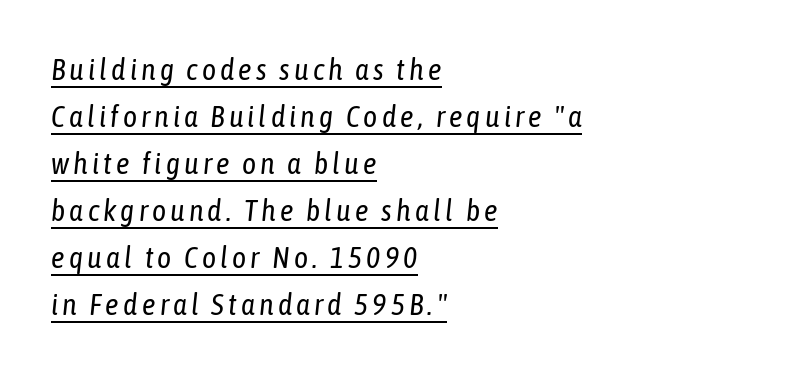
{"italic": "yes", "lean": "right", "slant_degrees": 6, "bold": "no", "weight": "regular", "width": "condensed", "stroke_contrast": "low", "x_height": "medium", "monospaced": "no", "underline": "yes", "align": "left", "line_spacing": "normal", "line_spacing_ratio": 1.57, "glyph_px": 30}
